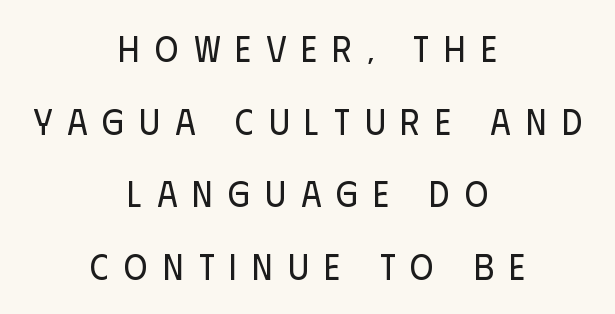
Both edges are ragged and mirror each other, which tells us the setting is centered. The strip under each line holds only bare page. The specimen reads as upright at a glance. Note: no serifs on the glyphs. Successive baselines arrive slowly, with a big drop between each. Note the varied advance widths — an 'i' is clearly narrower than an 'm'.
